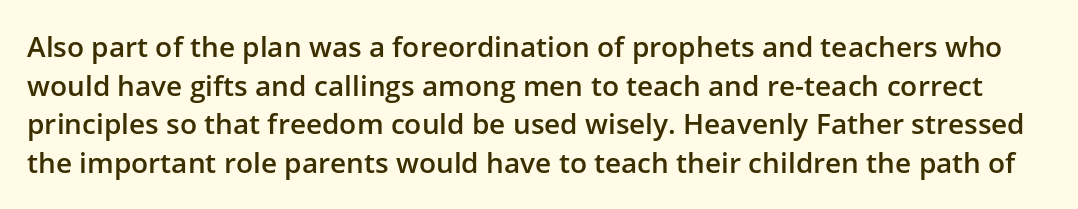
{"serif": "no", "italic": "no", "bold": "semi", "weight": "semibold", "width": "normal", "stroke_contrast": "low", "x_height": "medium", "monospaced": "no", "underline": "no", "line_spacing": "normal", "line_spacing_ratio": 1.38, "letter_spacing": "normal", "letter_spacing_em": 0.0, "glyph_px": 28}
